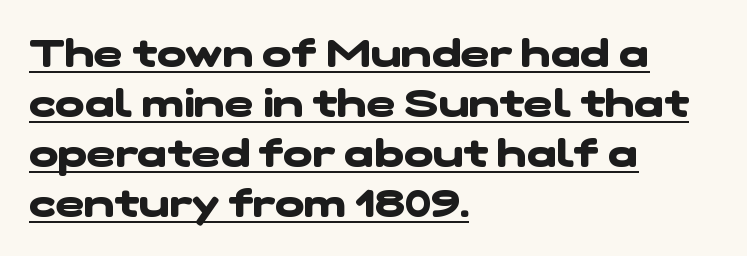
A classic flush-left, rag-right setting is used for this passage. The characters look thick and weighty, a clear bold. Students, observe: this is what conventionally led text looks like. Decoration check: the copy is underlined. A typesetter would call this proportional, since set widths differ per character. Letter spacing: default.
